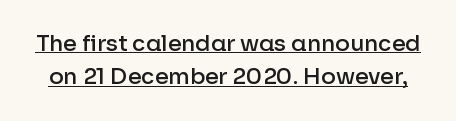
Set as a demibold, roughly 600 on the weight scale. The vertical gap from one line to the next is medium. The letters stand upright; this is a roman face. The sample's only ornament is a line tracing under the words. Caption: standard tracking, unaltered.
